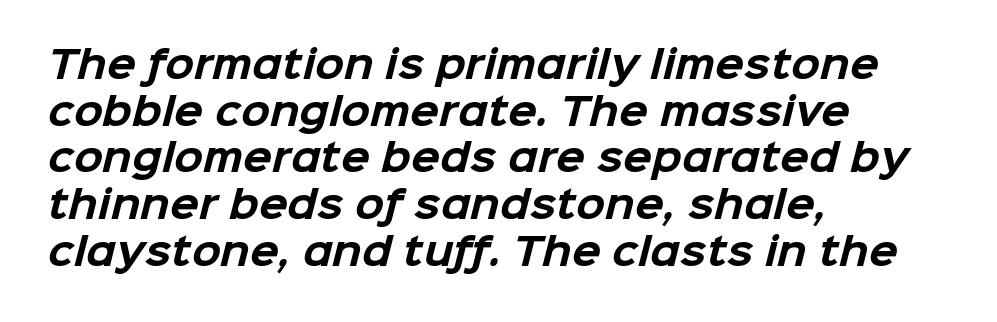
Q: Is the text bold? A: Yes.
Q: Is the typeface a serif or a sans-serif typeface? A: Sans-serif.
Q: Is the text underlined? A: No.
Q: How is the paragraph aligned? A: Left-aligned.
Q: Is the spacing between letters normal or unusually wide? A: Normal.
Q: Width (condensed, normal, or wide)? A: Normal.
Q: Stroke contrast? A: Low.
Q: x-height? A: Medium.
Q: Monospaced? A: No.
